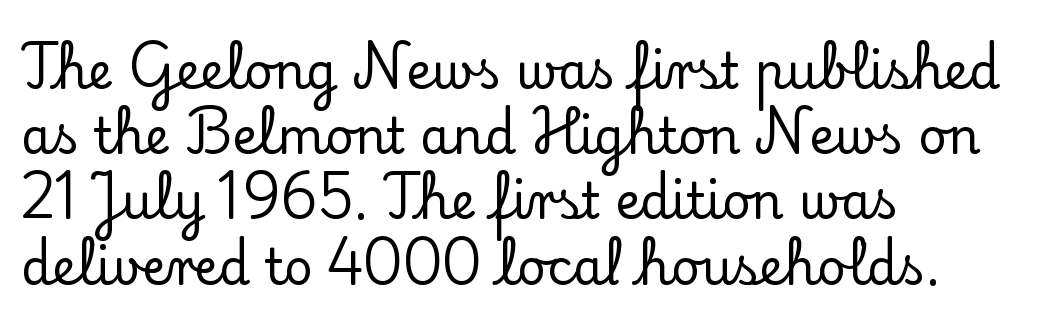
Q: Is the text italic (slanted)? A: No, it is upright.
Q: Is the typeface a serif or a sans-serif typeface? A: Serif.
Q: Is the text underlined? A: No.
Q: How is the paragraph aligned? A: Left-aligned.
Q: Is the spacing between letters normal or unusually wide? A: Normal.
Q: Is the spacing between lines tight, normal or loose? A: Normal.
Q: Width (condensed, normal, or wide)? A: Normal.
Q: Stroke contrast? A: Low.
Q: x-height? A: Small.
Q: Monospaced? A: No.
